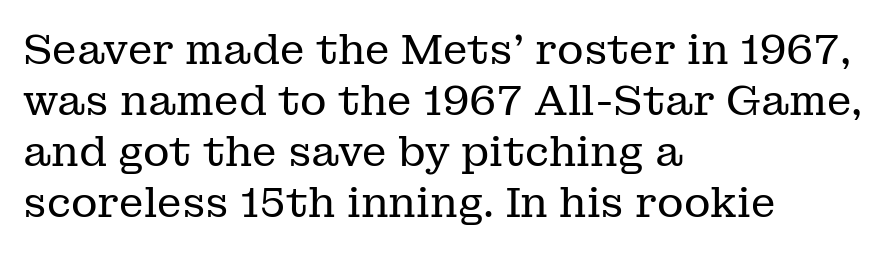
Q: Is the text bold? A: No.
Q: Is the text italic (slanted)? A: No, it is upright.
Q: Is the typeface a serif or a sans-serif typeface? A: Serif.
Q: Is the text underlined? A: No.
Q: How is the paragraph aligned? A: Left-aligned.
Q: Is the spacing between letters normal or unusually wide? A: Normal.
Q: Width (condensed, normal, or wide)? A: Normal.
Q: Stroke contrast? A: Low.
Q: x-height? A: Medium.
Q: Monospaced? A: No.
